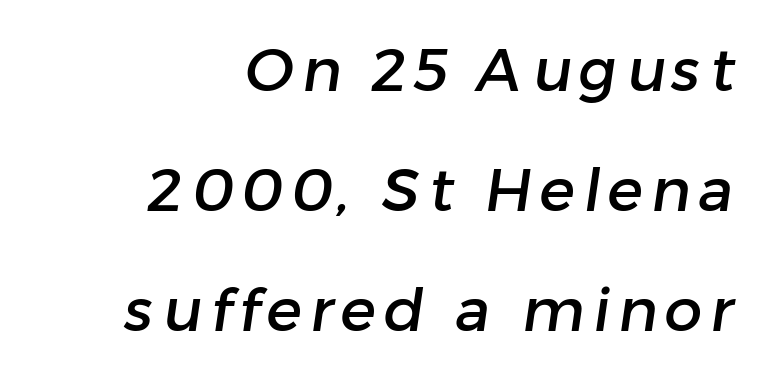
Q: Is the typeface a serif or a sans-serif typeface? A: Sans-serif.
Q: Is the text underlined? A: No.
Q: How is the paragraph aligned? A: Right-aligned.
Q: Is the spacing between lines tight, normal or loose? A: Loose.
Q: Width (condensed, normal, or wide)? A: Normal.
Q: Stroke contrast? A: Low.
Q: x-height? A: Medium.
Q: Monospaced? A: No.
